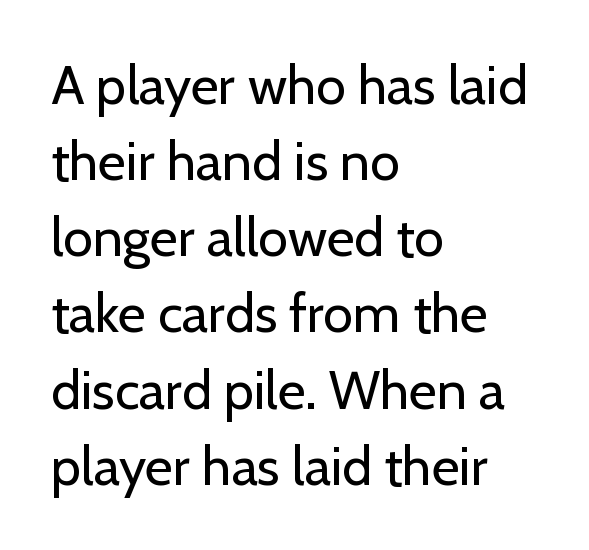
No word sits above an underline. This rendering uses left alignment, leaving the right contour irregular. These lines sit exactly where default settings would place them. Rendered with straight, roman letterforms.
